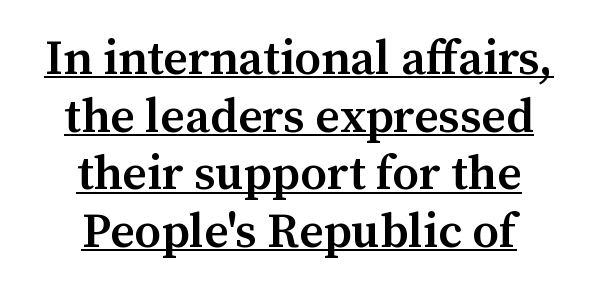
{"serif": "yes", "italic": "no", "bold": "semi", "weight": "semibold", "width": "normal", "stroke_contrast": "medium", "x_height": "medium", "monospaced": "no", "underline": "yes", "align": "center", "line_spacing_ratio": 1.2, "letter_spacing": "normal", "letter_spacing_em": 0.0, "glyph_px": 48}
